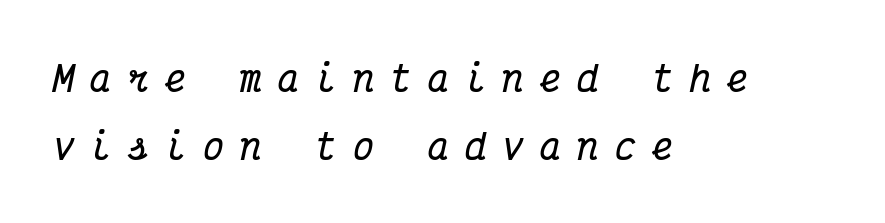
{"serif": "yes", "italic": "yes", "lean": "right", "slant_degrees": 12, "bold": "yes", "weight": "bold", "width": "condensed", "stroke_contrast": "medium", "x_height": "medium", "monospaced": "yes", "underline": "no", "align": "left", "line_spacing": "loose", "line_spacing_ratio": 1.95, "letter_spacing": "wide", "letter_spacing_em": 0.47, "glyph_px": 35}
